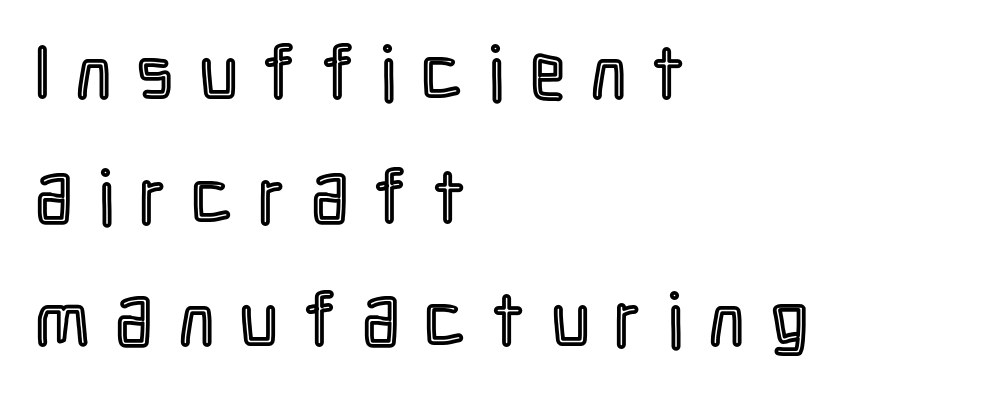
{"italic": "no", "width": "condensed", "x_height": "medium", "monospaced": "no", "underline": "no", "align": "left", "line_spacing": "normal", "line_spacing_ratio": 1.65, "letter_spacing": "wide", "letter_spacing_em": 0.36, "glyph_px": 75}
